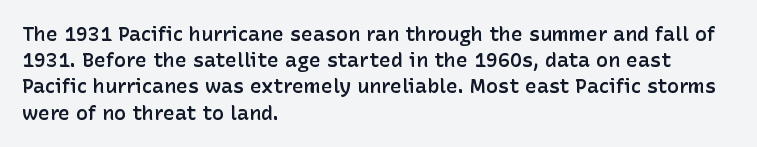
{"italic": "no", "bold": "semi", "underline": "no", "align": "left", "line_spacing": "normal", "line_spacing_ratio": 1.31, "letter_spacing": "normal", "letter_spacing_em": 0.0, "glyph_px": 20}
